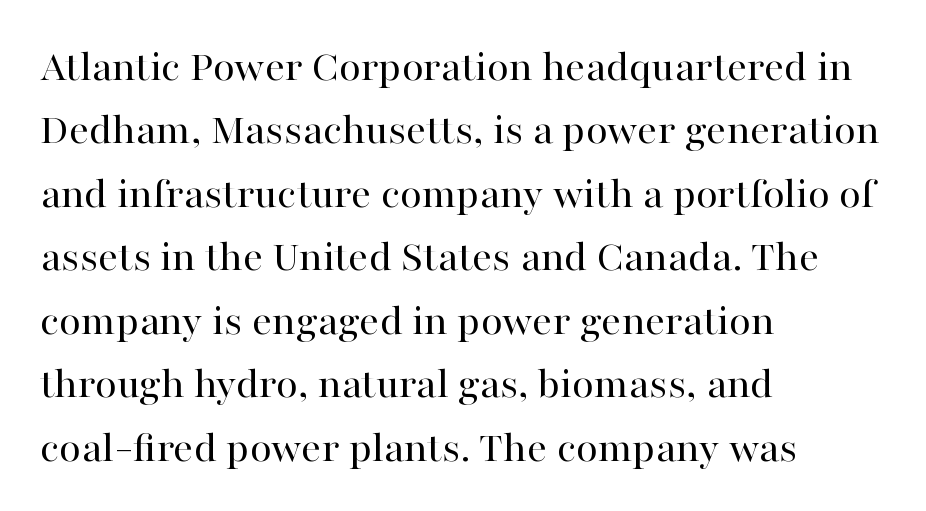
Q: Is the text bold? A: No.
Q: Is the text italic (slanted)? A: No, it is upright.
Q: Is the typeface a serif or a sans-serif typeface? A: Serif.
Q: Is the text underlined? A: No.
Q: How is the paragraph aligned? A: Left-aligned.
Q: Is the spacing between letters normal or unusually wide? A: Normal.
Q: Is the spacing between lines tight, normal or loose? A: Normal.
Q: Width (condensed, normal, or wide)? A: Normal.
Q: Stroke contrast? A: High.
Q: x-height? A: Medium.
Q: Monospaced? A: No.
